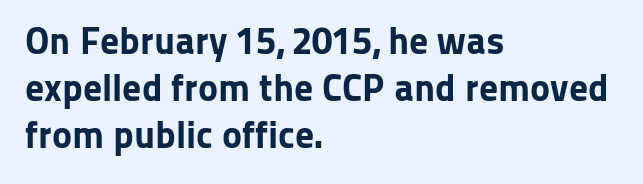
Weight: bold. Note: no serifs on the glyphs. Words appear dense and cohesive because spacing is normal. Beneath every word, the page is bare.
